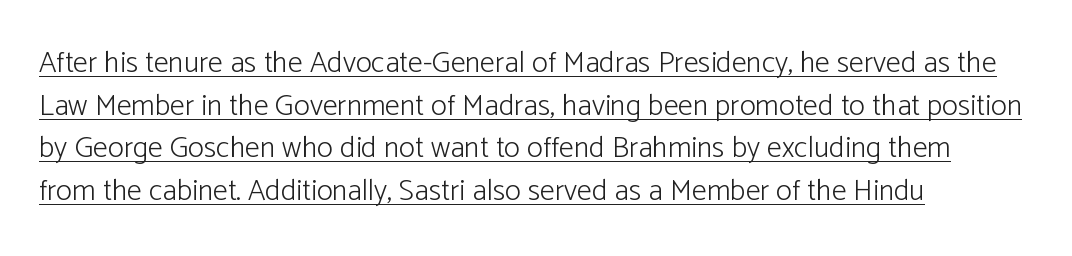
{"serif": "no", "italic": "no", "bold": "no", "weight": "light", "width": "normal", "stroke_contrast": "low", "x_height": "medium", "monospaced": "no", "underline": "yes", "align": "left", "line_spacing": "normal", "line_spacing_ratio": 1.42, "letter_spacing": "normal", "letter_spacing_em": 0.0, "glyph_px": 30}
